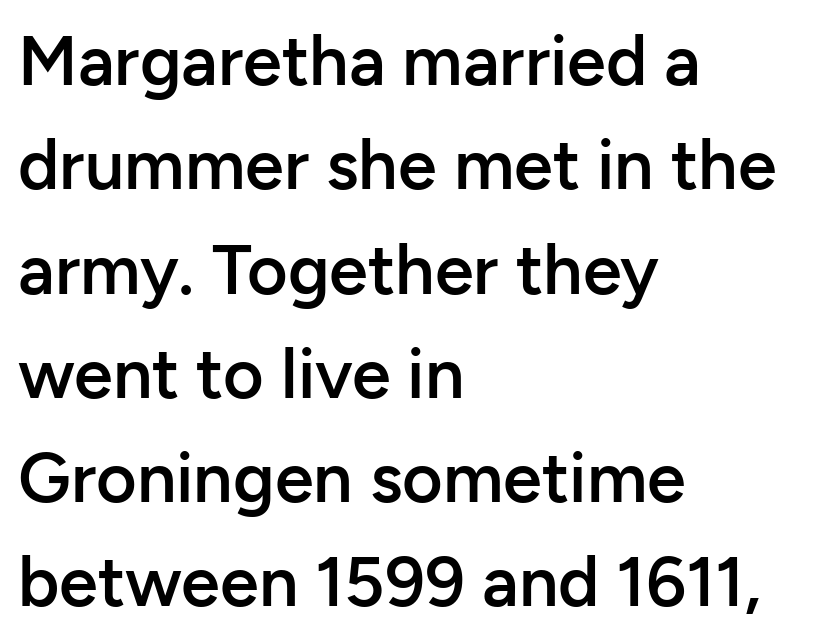
Look at the tracking — it's just the regular setting, nothing added. Every letter is mildly thick-stroked: semibold rather than bold. Varying glyph widths throughout — classic text-font behaviour. The ragged edge is on the right, which tells us the setting is flush left.
